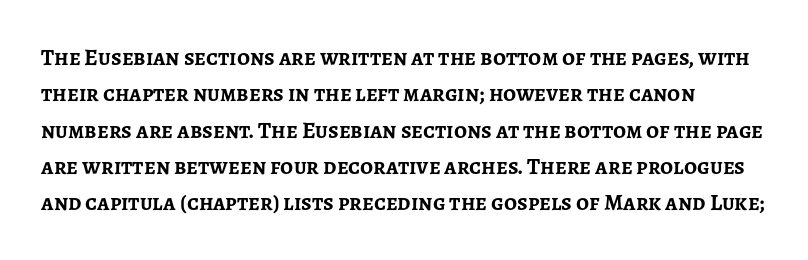
The image shows 23 px bold type, upright; set normal line spacing (1.58x), normal letter spacing, not underlined.
